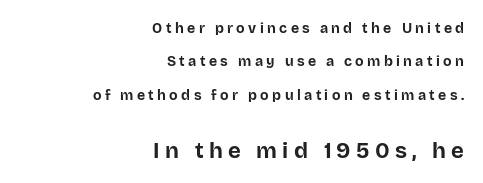
{"italic": "no", "bold": "yes", "underline": "no", "align": "right", "line_spacing": "loose", "line_spacing_ratio": 2.38, "letter_spacing": "wide", "letter_spacing_em": 0.24, "larger_block": "second", "size_ratio": 1.57, "glyph_px": 22}
